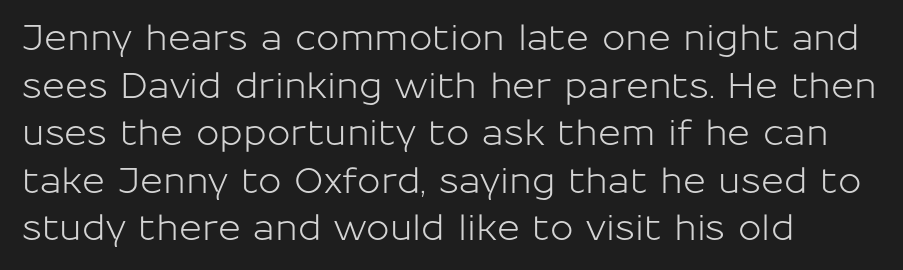
The image shows 35 px sans-serif type, upright; set left-aligned, normal line spacing (1.36x), normal letter spacing, not underlined; low stroke contrast and a medium x-height.
